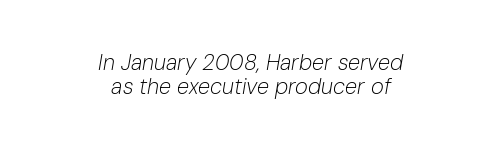
The image shows 22 px text type, italic (leaning right); set centered, tight line spacing (1.07x), normal letter spacing, not underlined.
